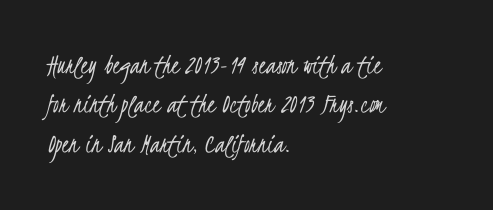
{"serif": "no", "bold": "no", "weight": "light", "width": "condensed", "stroke_contrast": "low", "x_height": "small", "monospaced": "no", "underline": "no", "align": "left", "line_spacing": "normal", "line_spacing_ratio": 1.36, "letter_spacing": "normal", "letter_spacing_em": 0.0, "glyph_px": 29}
